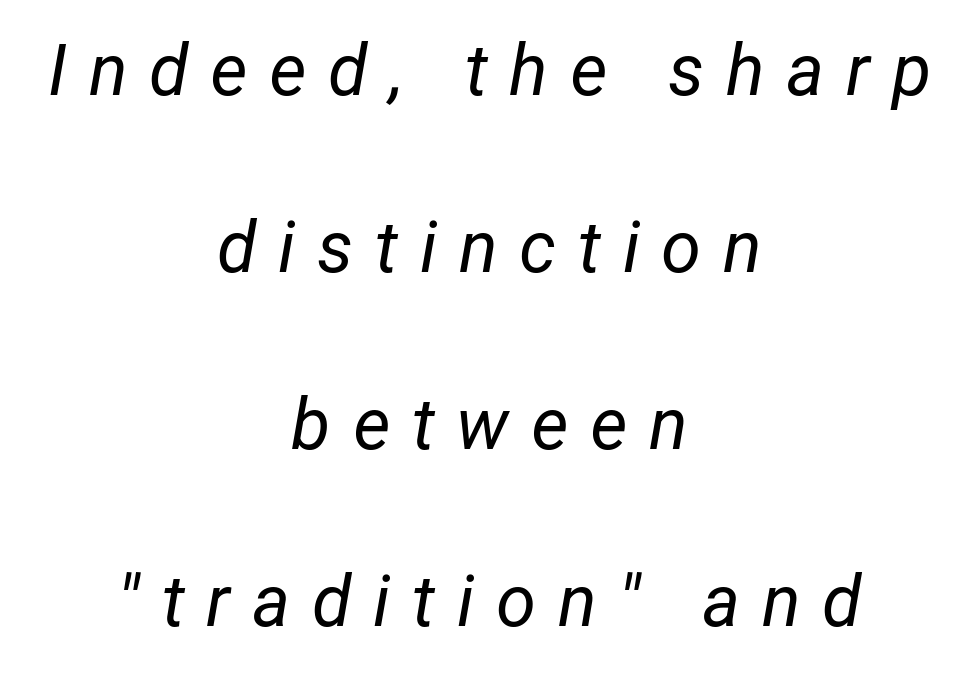
{"italic": "yes", "lean": "right", "slant_degrees": 12, "bold": "no", "weight": "regular", "width": "normal", "stroke_contrast": "low", "x_height": "medium", "monospaced": "no", "underline": "no", "align": "center", "line_spacing": "loose", "line_spacing_ratio": 2.46, "letter_spacing": "wide", "letter_spacing_em": 0.3, "glyph_px": 72}
